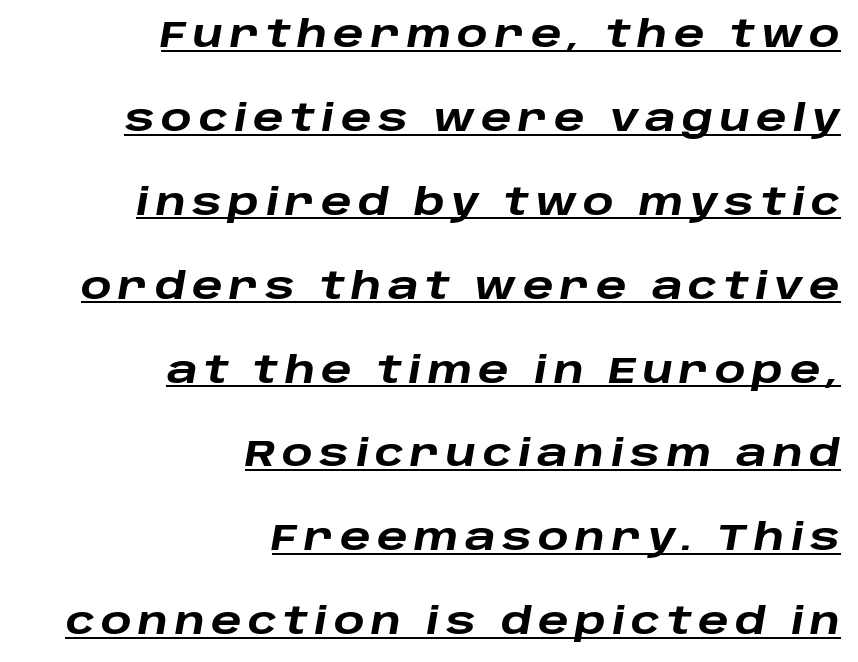
Q: Is the text bold? A: Yes.
Q: Is the text italic (slanted)? A: Yes, it leans right by about 10 degrees.
Q: Is the text underlined? A: Yes.
Q: How is the paragraph aligned? A: Right-aligned.
Q: Is the spacing between lines tight, normal or loose? A: Loose.
Q: Width (condensed, normal, or wide)? A: Wide.
Q: Stroke contrast? A: Low.
Q: x-height? A: Large.
Q: Monospaced? A: No.
